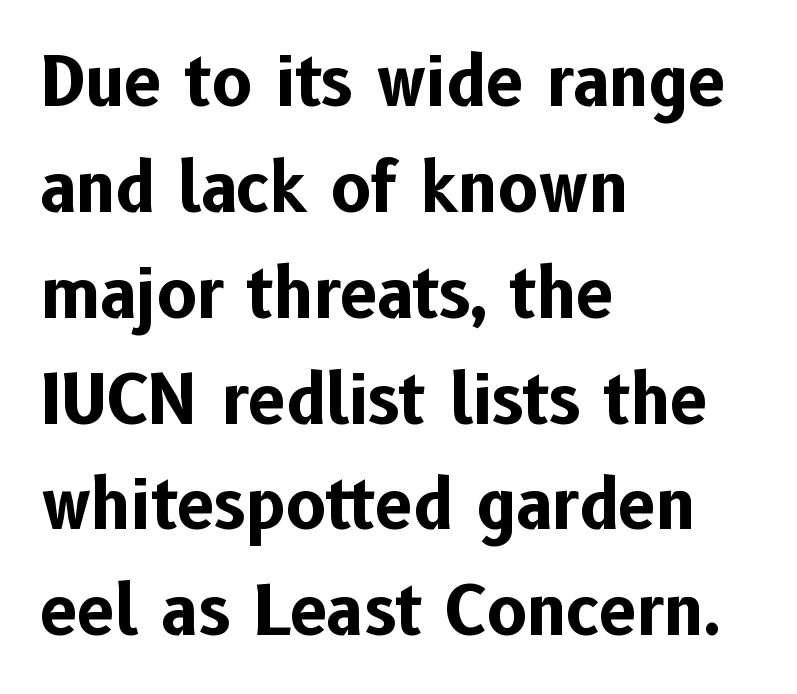
A typesetter would call this leading conventional body-copy spacing. The face used here is proportionally spaced, like ordinary book or web type. Descender tails drop into unmarked territory. Compared with a centered layout, this one pins lines to the left instead.
